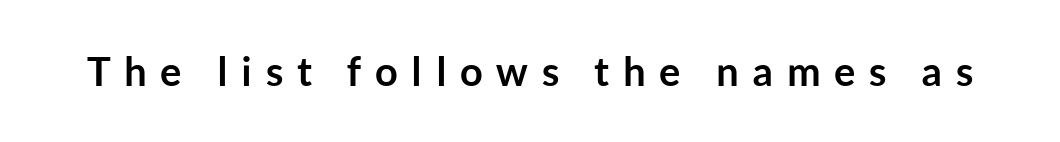
The image shows 40 px semibold sans-serif type, upright; set unusually wide letter spacing (+0.34 em), not underlined; low stroke contrast and a medium x-height.
